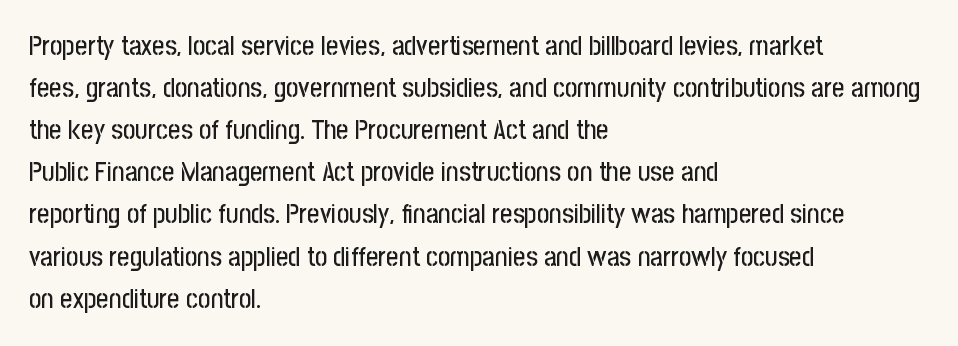
Q: Is the text italic (slanted)? A: No, it is upright.
Q: Is the text underlined? A: No.
Q: How is the paragraph aligned? A: Left-aligned.
Q: Is the spacing between letters normal or unusually wide? A: Normal.
Q: Is the spacing between lines tight, normal or loose? A: Normal.
